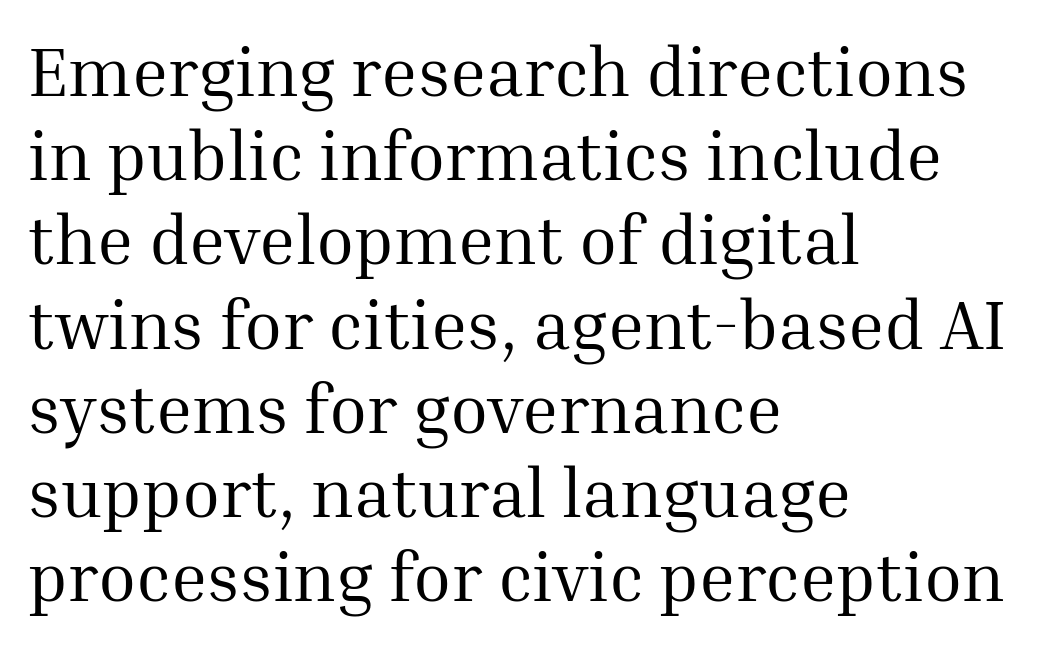
{"serif": "yes", "italic": "no", "bold": "no", "weight": "regular", "width": "normal", "stroke_contrast": "medium", "x_height": "medium", "monospaced": "no", "underline": "no", "align": "left", "line_spacing_ratio": 1.22, "letter_spacing": "normal", "letter_spacing_em": 0.0, "glyph_px": 69}
